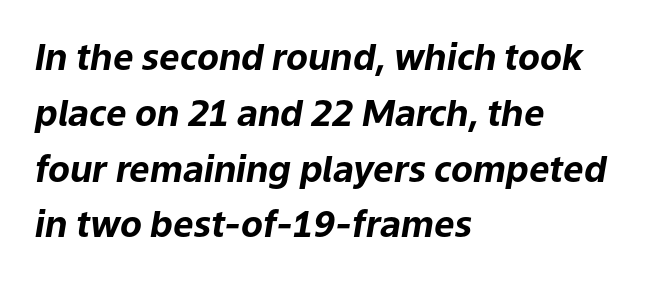
{"italic": "yes", "lean": "right", "slant_degrees": 9, "bold": "yes", "weight": "bold", "width": "normal", "stroke_contrast": "low", "x_height": "medium", "monospaced": "no", "underline": "no", "align": "left", "line_spacing": "normal", "line_spacing_ratio": 1.55, "letter_spacing": "normal", "letter_spacing_em": 0.0, "glyph_px": 36}
